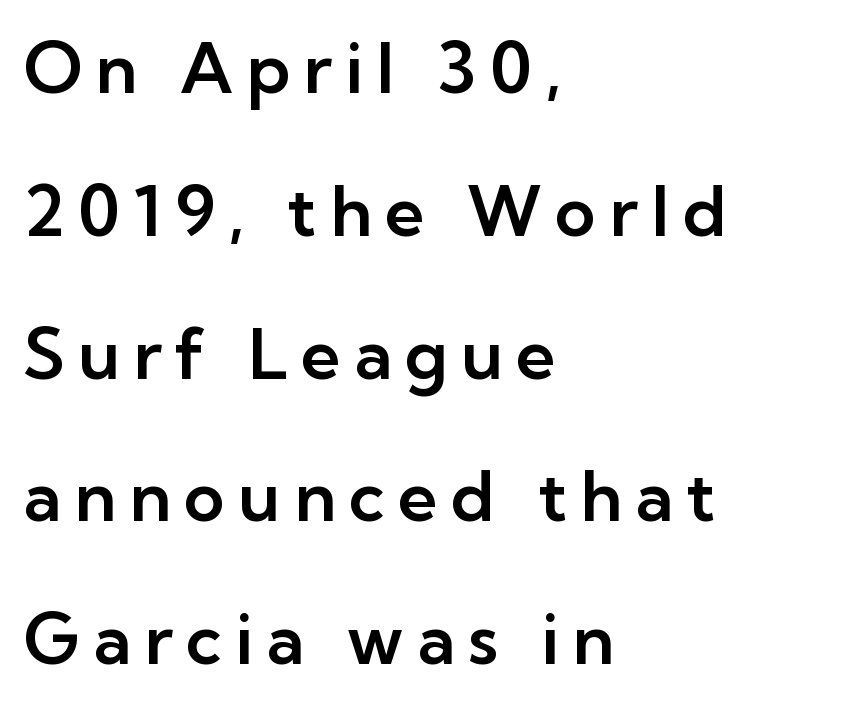
{"serif": "no", "italic": "no", "width": "normal", "stroke_contrast": "low", "x_height": "medium", "monospaced": "no", "underline": "no", "align": "left", "line_spacing": "loose", "line_spacing_ratio": 2.04, "glyph_px": 70}
